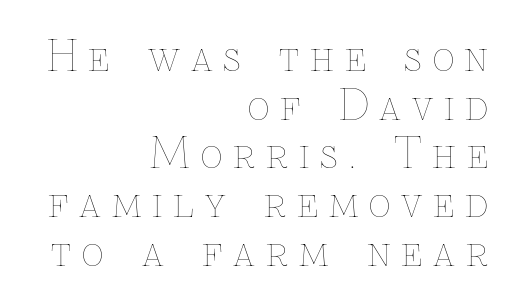
Q: Is the text bold? A: No.
Q: Is the text italic (slanted)? A: No, it is upright.
Q: Is the text underlined? A: No.
Q: How is the paragraph aligned? A: Right-aligned.
Q: Is the spacing between letters normal or unusually wide? A: Unusually wide.
Q: Width (condensed, normal, or wide)? A: Normal.
Q: Stroke contrast? A: Low.
Q: x-height? A: Medium.
Q: Monospaced? A: No.
